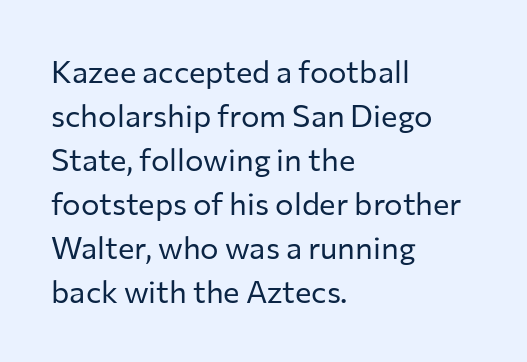
Q: Is the text bold? A: No.
Q: Is the text italic (slanted)? A: No, it is upright.
Q: Is the typeface a serif or a sans-serif typeface? A: Sans-serif.
Q: Is the text underlined? A: No.
Q: How is the paragraph aligned? A: Left-aligned.
Q: Is the spacing between letters normal or unusually wide? A: Normal.
Q: Is the spacing between lines tight, normal or loose? A: Normal.
Q: Width (condensed, normal, or wide)? A: Normal.
Q: Stroke contrast? A: Low.
Q: x-height? A: Medium.
Q: Monospaced? A: No.
